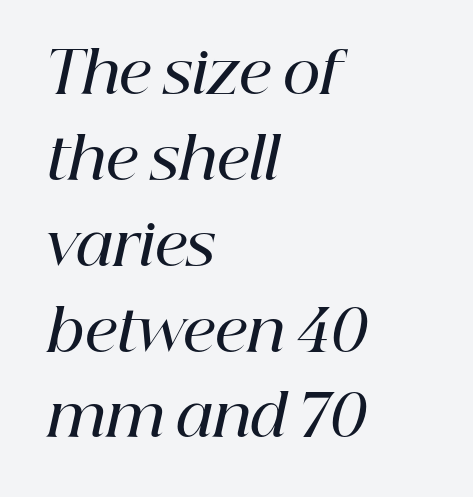
Q: Is the text bold? A: Semi-bold.
Q: Is the text italic (slanted)? A: Yes, it leans right by about 12 degrees.
Q: Is the typeface a serif or a sans-serif typeface? A: Serif.
Q: Is the text underlined? A: No.
Q: How is the paragraph aligned? A: Left-aligned.
Q: Is the spacing between letters normal or unusually wide? A: Normal.
Q: Is the spacing between lines tight, normal or loose? A: Normal.
Q: Width (condensed, normal, or wide)? A: Normal.
Q: Stroke contrast? A: High.
Q: x-height? A: Medium.
Q: Monospaced? A: No.
